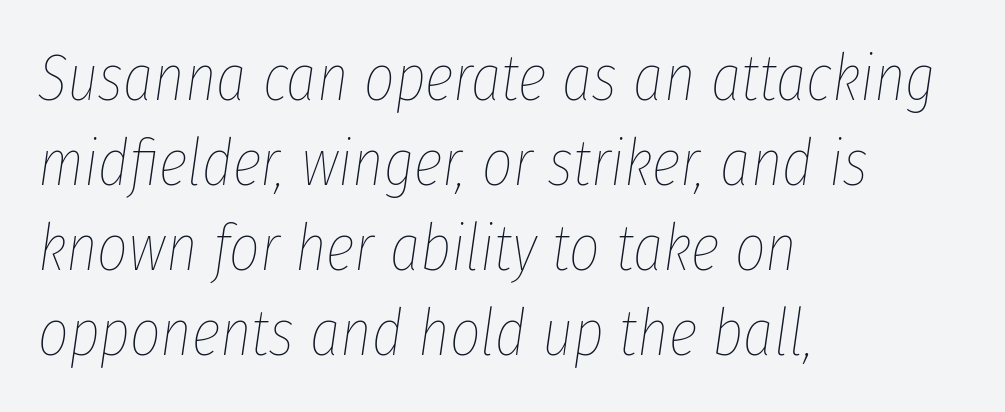
{"italic": "yes", "lean": "right", "slant_degrees": 8, "bold": "no", "weight": "thin", "width": "condensed", "stroke_contrast": "low", "x_height": "medium", "monospaced": "no", "underline": "no", "align": "left", "line_spacing": "normal", "line_spacing_ratio": 1.29, "letter_spacing": "normal", "letter_spacing_em": 0.0, "glyph_px": 66}
